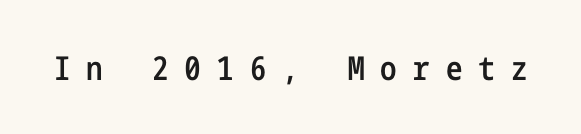
{"serif": "no", "italic": "no", "bold": "semi", "weight": "semibold", "width": "condensed", "stroke_contrast": "low", "x_height": "medium", "underline": "no", "letter_spacing": "wide", "letter_spacing_em": 0.49, "glyph_px": 33}
